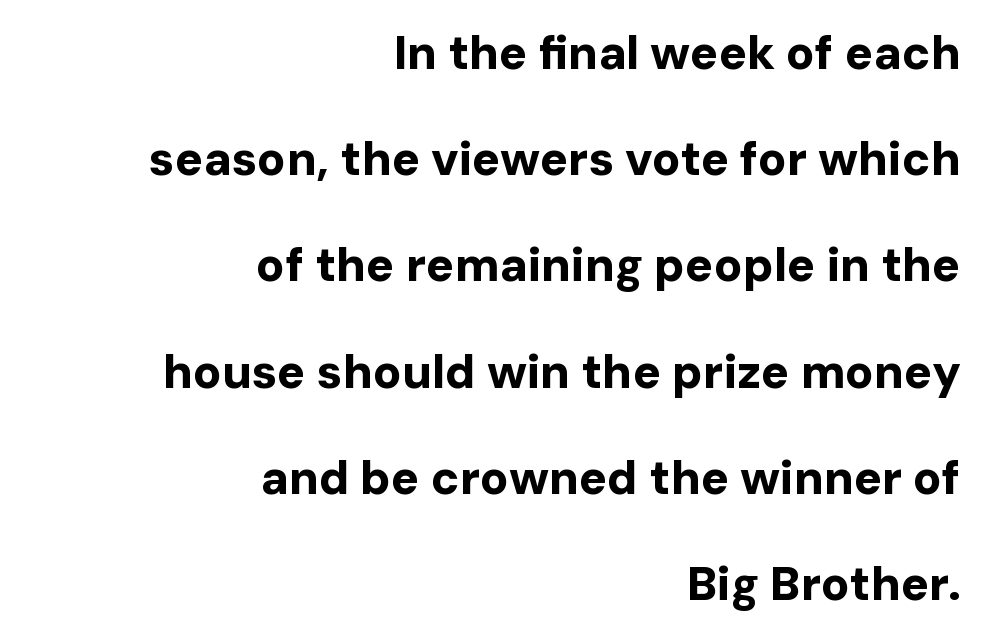
{"serif": "no", "italic": "no", "bold": "yes", "weight": "bold", "width": "normal", "stroke_contrast": "low", "x_height": "medium", "monospaced": "no", "underline": "no", "align": "right", "line_spacing": "loose", "line_spacing_ratio": 2.26, "letter_spacing": "normal", "letter_spacing_em": 0.0, "glyph_px": 47}
